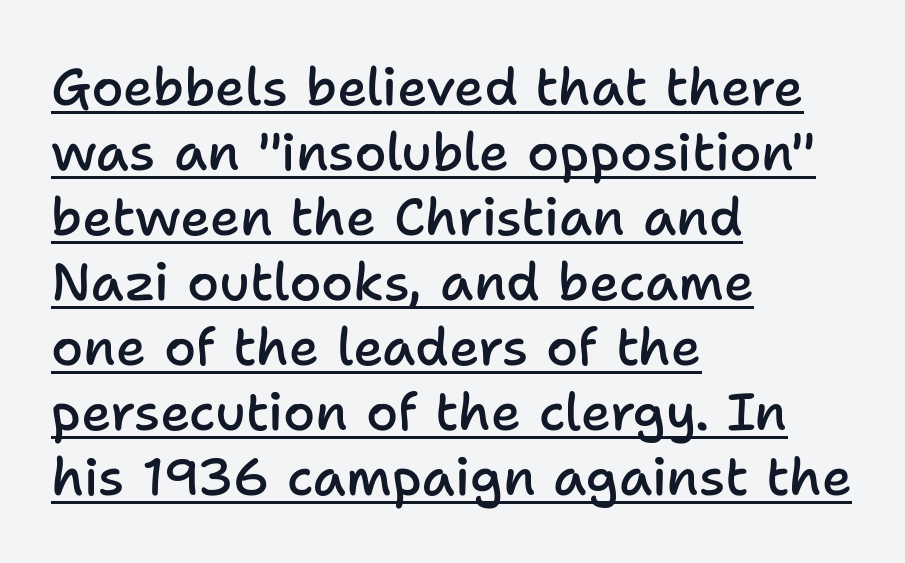
One glance says typical: line gaps are just what's usual. Character widths vary here, with narrow letters taking less room than wide ones. A continuous stroke trails under the words, as in a hyperlink. The type sits square on the baseline with zero lean.
